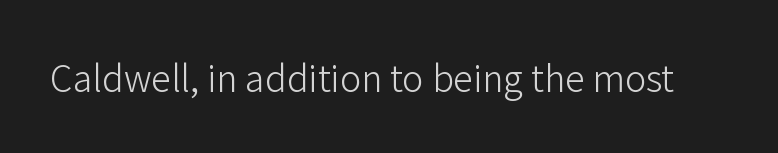
The image shows 36 px light sans-serif type, upright; set normal letter spacing, not underlined; low stroke contrast and a medium x-height.
